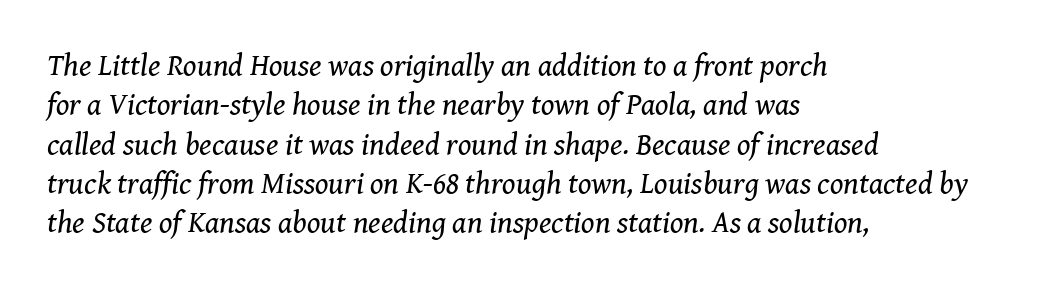
{"serif": "yes", "italic": "yes", "lean": "right", "slant_degrees": 8, "bold": "no", "weight": "regular", "width": "normal", "stroke_contrast": "medium", "x_height": "medium", "monospaced": "no", "underline": "no", "align": "left", "line_spacing": "normal", "line_spacing_ratio": 1.27, "letter_spacing": "normal", "letter_spacing_em": 0.0, "glyph_px": 31}
